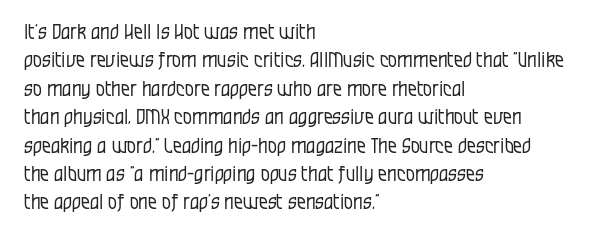
Q: Is the text bold? A: No.
Q: Is the text italic (slanted)? A: No, it is upright.
Q: Is the text underlined? A: No.
Q: How is the paragraph aligned? A: Left-aligned.
Q: Is the spacing between letters normal or unusually wide? A: Normal.
Q: Is the spacing between lines tight, normal or loose? A: Normal.
